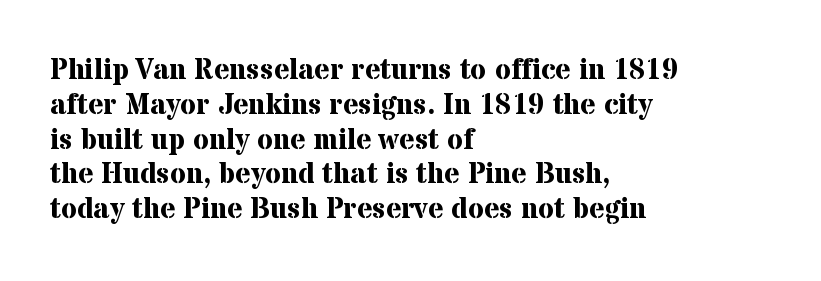
The image shows 29 px bold serif type, upright; set left-aligned, line spacing 1.2x, normal letter spacing, not underlined; medium stroke contrast and a medium x-height.
